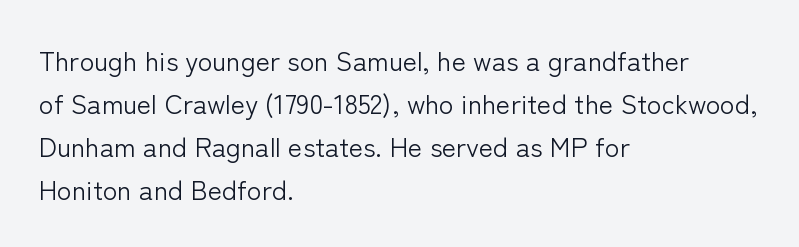
Line beginnings align vertically; line endings do not. Quick note: not italic, upright. No chunkiness to these letters — they're not bold. Default kerning and tracking; the words read as compact shapes.
